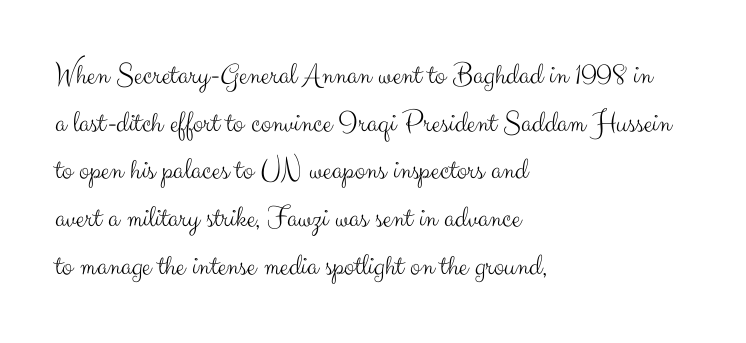
Each row of text sits above clean, open space. The paragraph shown leans on its left margin. Notice how descenders clear the ascenders below comfortably — that's standard leading. No extra tracking has been applied to these lines.
